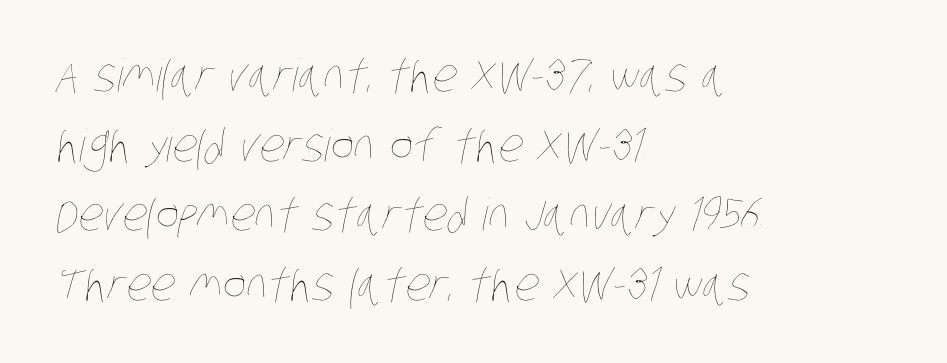
{"bold": "no", "weight": "thin", "width": "condensed", "stroke_contrast": "low", "x_height": "large", "monospaced": "no", "underline": "no", "align": "left", "line_spacing": "normal", "line_spacing_ratio": 1.55, "letter_spacing": "normal", "letter_spacing_em": 0.0, "glyph_px": 45}
